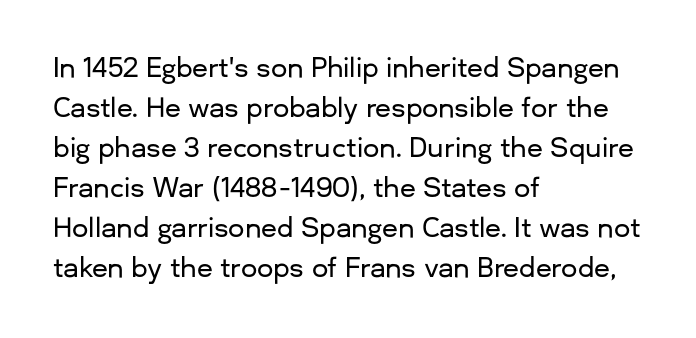
The image shows 26 px text type, upright; set left-aligned, normal line spacing (1.54x), normal letter spacing, not underlined.
